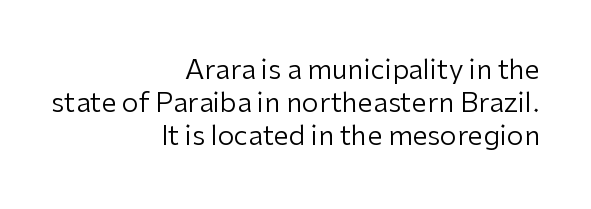
The image shows 27 px text type, upright; set right-aligned, line spacing 1.22x, normal letter spacing, not underlined.
